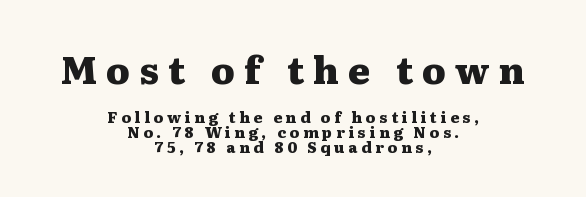
Q: Is the text bold? A: Yes.
Q: Is the text italic (slanted)? A: No, it is upright.
Q: Is the typeface a serif or a sans-serif typeface? A: Serif.
Q: Is the text underlined? A: No.
Q: How is the paragraph aligned? A: Centered.
Q: Is the spacing between letters normal or unusually wide? A: Unusually wide.
Q: Is the spacing between lines tight, normal or loose? A: Tight.
Q: Which block of text is set in a larger size, the first (top) or the second (bottom)? A: The first (top) one.
Q: Width (condensed, normal, or wide)? A: Wide.
Q: Stroke contrast? A: Medium.
Q: x-height? A: Medium.
Q: Monospaced? A: No.
